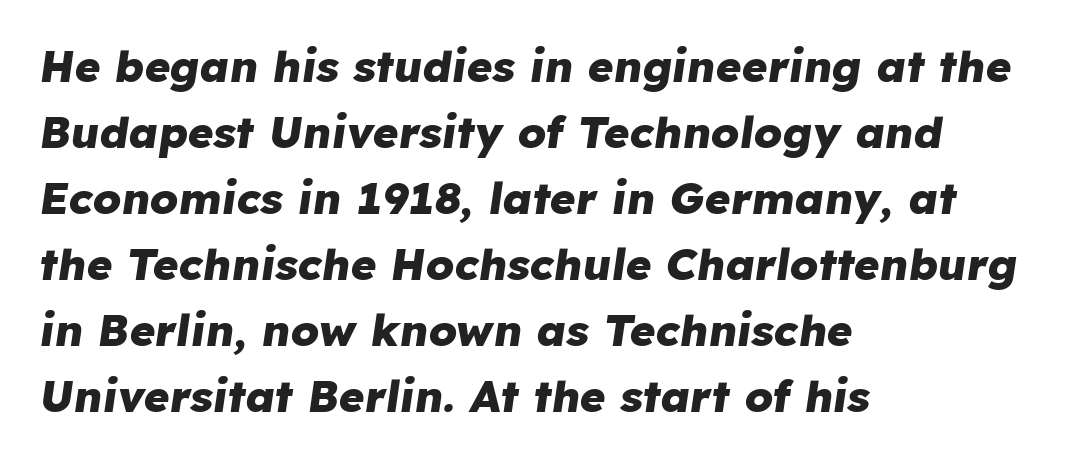
{"italic": "yes", "lean": "right", "slant_degrees": 8, "bold": "yes", "weight": "heavy", "width": "normal", "stroke_contrast": "low", "x_height": "medium", "monospaced": "no", "underline": "no", "align": "left", "line_spacing": "normal", "line_spacing_ratio": 1.5, "letter_spacing": "normal", "letter_spacing_em": 0.0, "glyph_px": 44}
